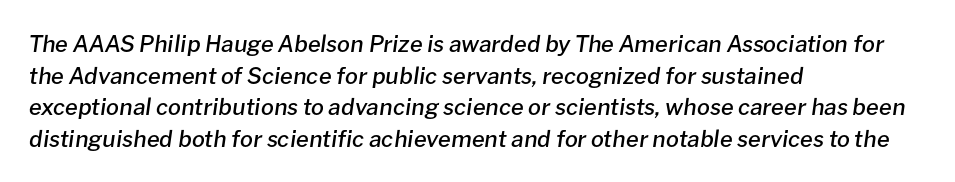
The image shows 23 px text type, italic (leaning right); set left-aligned, normal line spacing (1.37x), normal letter spacing, not underlined.
